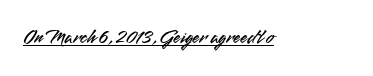
{"underline": "yes", "letter_spacing": "normal", "letter_spacing_em": 0.0, "glyph_px": 21}
